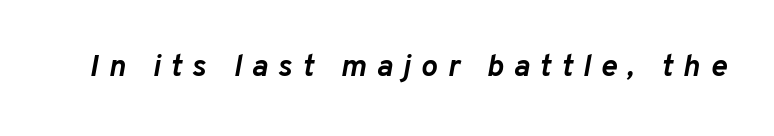
Q: Is the text bold? A: Yes.
Q: Is the text italic (slanted)? A: Yes, it leans right by about 10 degrees.
Q: Is the text underlined? A: No.
Q: Is the spacing between letters normal or unusually wide? A: Unusually wide.
Q: Width (condensed, normal, or wide)? A: Normal.
Q: Stroke contrast? A: Low.
Q: x-height? A: Medium.
Q: Monospaced? A: No.
